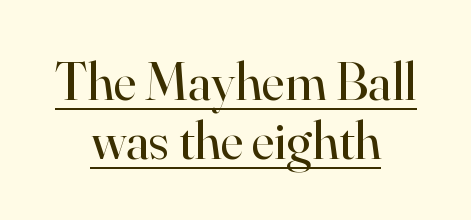
The image shows 54 px regular-weight serif type, upright; set centered, tight line spacing (1.09x), normal letter spacing, underlined; high stroke contrast and a small x-height.
